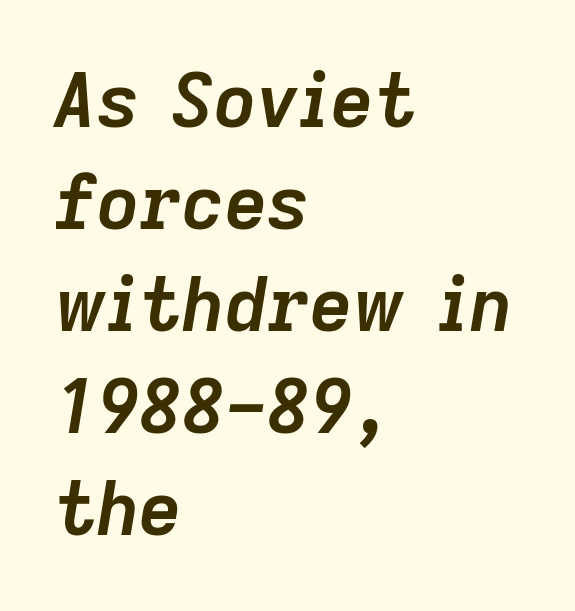
{"italic": "yes", "lean": "right", "slant_degrees": 9, "bold": "yes", "weight": "semibold", "width": "normal", "stroke_contrast": "low", "x_height": "medium", "monospaced": "no", "underline": "no", "align": "left", "line_spacing": "normal", "line_spacing_ratio": 1.38, "letter_spacing": "normal", "letter_spacing_em": 0.0, "glyph_px": 74}
